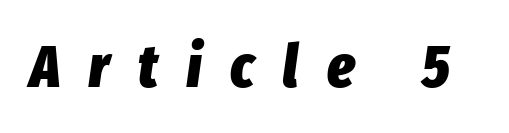
A typesetter would call this proportional, since set widths differ per character. The glyphs have the mass of a bold cut. The words here are not underlined. Quick note: italic. Each word looks stretched out because of the extra space between its letters.
